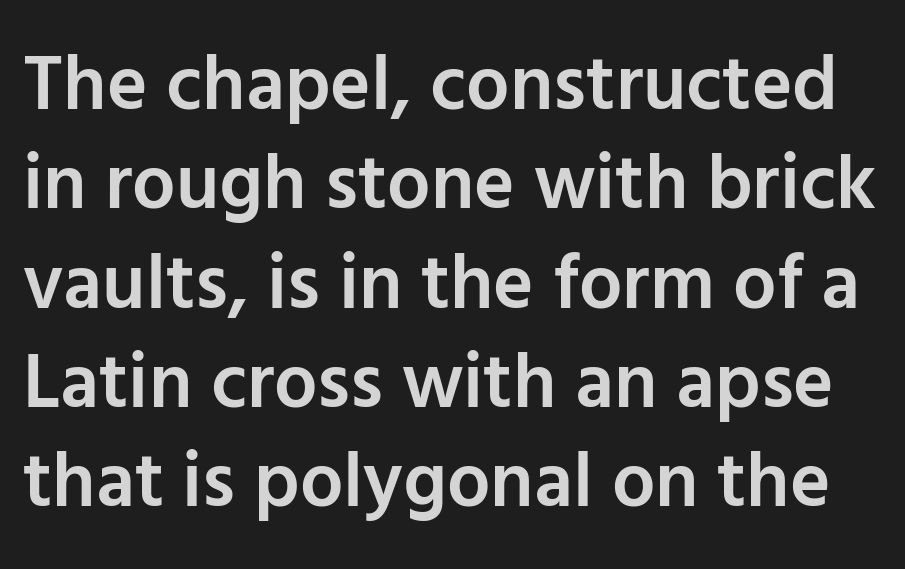
{"serif": "no", "italic": "no", "bold": "semi", "weight": "semibold", "width": "normal", "stroke_contrast": "low", "x_height": "medium", "monospaced": "no", "underline": "no", "line_spacing": "normal", "line_spacing_ratio": 1.29, "letter_spacing": "normal", "letter_spacing_em": 0.0, "glyph_px": 77}
